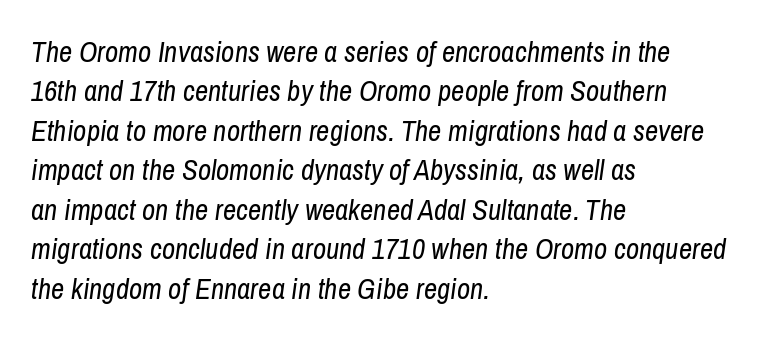
No word sits above an underline. This is oblique type, the kind used for emphasis or titles. A student would call this left alignment; a typographer would say flush left, rag right. These lines sit exactly where default settings would place them. Nothing heavy about these letters — not bold at all.
